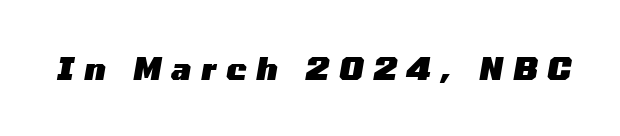
The image shows 30 px heavy, wide type, italic (leaning right); set unusually wide letter spacing (+0.34 em), not underlined; medium stroke contrast and a medium x-height.
